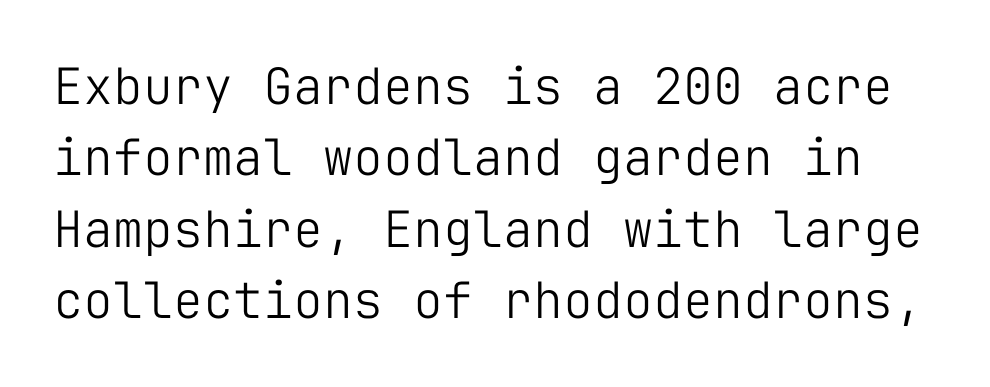
{"serif": "no", "italic": "no", "bold": "no", "weight": "light", "width": "normal", "stroke_contrast": "low", "x_height": "medium", "monospaced": "yes", "underline": "no", "line_spacing": "normal", "line_spacing_ratio": 1.43, "letter_spacing": "normal", "letter_spacing_em": 0.0, "glyph_px": 50}
